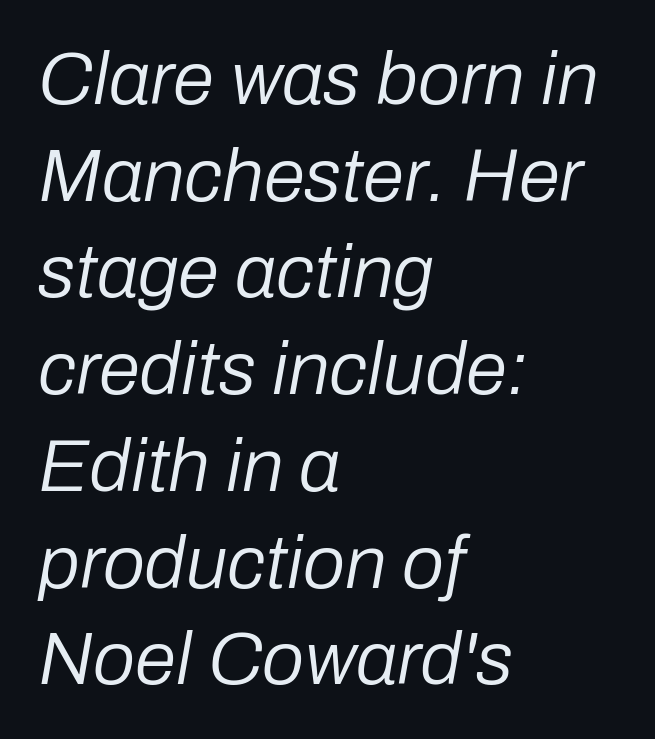
The image shows 75 px regular-weight type, italic (leaning right); set left-aligned, normal line spacing (1.29x), normal letter spacing, not underlined; low stroke contrast and a medium x-height.
